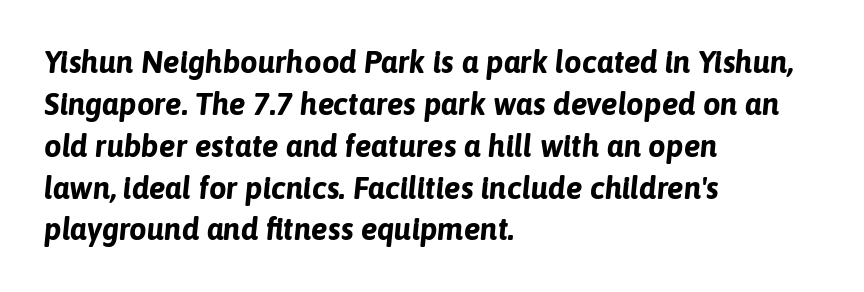
{"italic": "yes", "lean": "right", "slant_degrees": 6, "bold": "yes", "weight": "bold", "width": "normal", "stroke_contrast": "low", "x_height": "medium", "monospaced": "no", "underline": "no", "align": "left", "line_spacing": "normal", "line_spacing_ratio": 1.35, "letter_spacing": "normal", "letter_spacing_em": 0.0, "glyph_px": 31}
